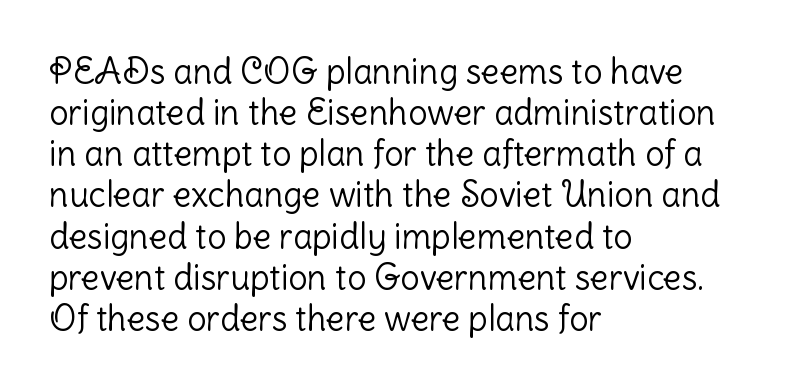
Q: Is the text bold? A: No.
Q: Is the text italic (slanted)? A: No, it is upright.
Q: Is the typeface a serif or a sans-serif typeface? A: Sans-serif.
Q: Is the text underlined? A: No.
Q: How is the paragraph aligned? A: Left-aligned.
Q: Is the spacing between letters normal or unusually wide? A: Normal.
Q: Width (condensed, normal, or wide)? A: Normal.
Q: Stroke contrast? A: Low.
Q: x-height? A: Medium.
Q: Monospaced? A: No.
